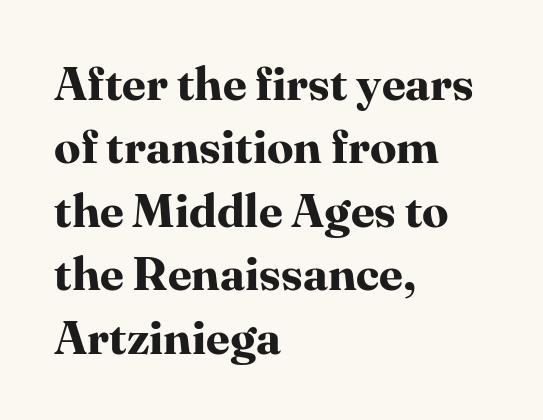
{"serif": "yes", "italic": "no", "bold": "yes", "weight": "bold", "width": "normal", "stroke_contrast": "high", "x_height": "medium", "monospaced": "no", "underline": "no", "align": "left", "line_spacing": "normal", "line_spacing_ratio": 1.35, "letter_spacing": "normal", "letter_spacing_em": 0.0, "glyph_px": 47}
